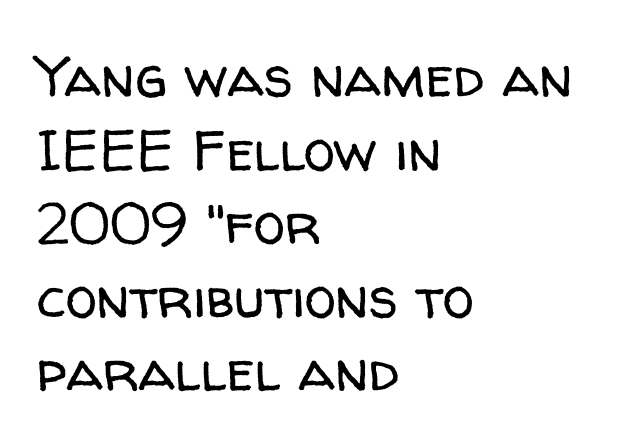
{"serif": "no", "italic": "no", "bold": "no", "weight": "regular", "width": "normal", "stroke_contrast": "low", "x_height": "medium", "monospaced": "no", "underline": "no", "align": "left", "line_spacing": "normal", "line_spacing_ratio": 1.29, "letter_spacing": "normal", "letter_spacing_em": 0.0, "glyph_px": 57}
